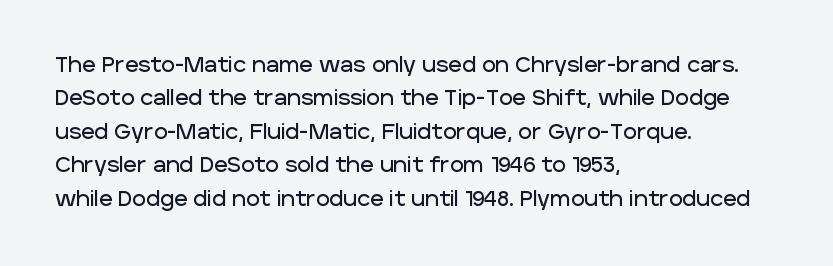
{"italic": "no", "underline": "no", "align": "left", "line_spacing": "normal", "line_spacing_ratio": 1.59, "letter_spacing": "normal", "letter_spacing_em": 0.0, "glyph_px": 21}
